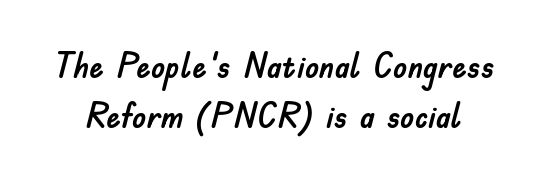
Q: Is the text italic (slanted)? A: Yes.
Q: Is the typeface a serif or a sans-serif typeface? A: Sans-serif.
Q: Is the text underlined? A: No.
Q: Is the spacing between letters normal or unusually wide? A: Normal.
Q: Is the spacing between lines tight, normal or loose? A: Normal.
Q: Width (condensed, normal, or wide)? A: Normal.
Q: Stroke contrast? A: Low.
Q: x-height? A: Small.
Q: Monospaced? A: No.
